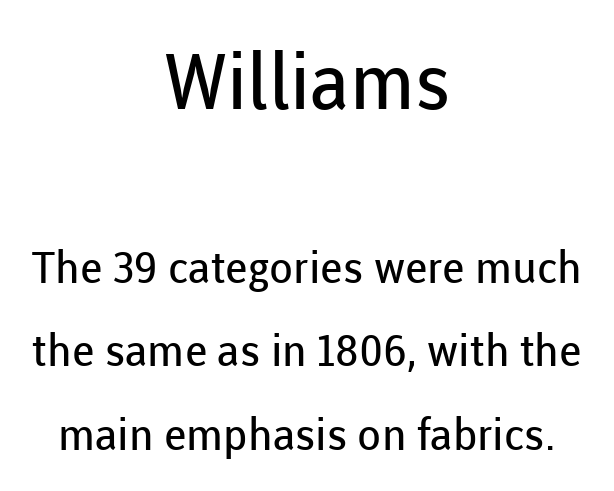
{"serif": "no", "italic": "no", "bold": "no", "weight": "regular", "width": "normal", "stroke_contrast": "low", "x_height": "medium", "monospaced": "no", "underline": "no", "align": "center", "line_spacing": "loose", "line_spacing_ratio": 1.9, "letter_spacing": "normal", "letter_spacing_em": 0.0, "larger_block": "first", "size_ratio": 1.75, "glyph_px": 77}
